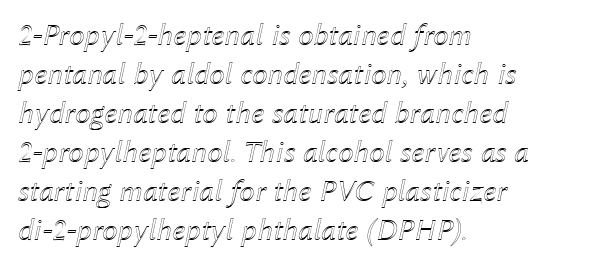
Descenders hang freely into open space. Visually the block forms a straight wall on the left and a jagged coastline on the right. Note the varied advance widths — an 'i' is clearly narrower than an 'm'. The passage shown has conventional tracking throughout. The typography opts for an oblique posture over an upright one. Vertically, the passage feels balanced, rows spaced as you'd expect.
